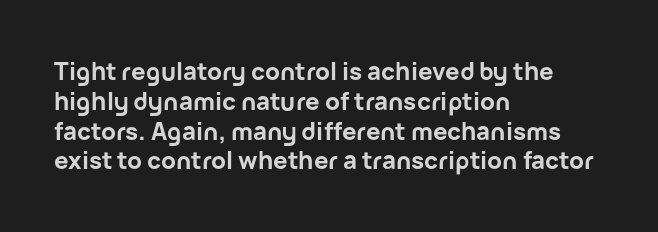
Q: Is the text bold? A: Yes.
Q: Is the text italic (slanted)? A: No, it is upright.
Q: Is the text underlined? A: No.
Q: How is the paragraph aligned? A: Left-aligned.
Q: Is the spacing between letters normal or unusually wide? A: Normal.
